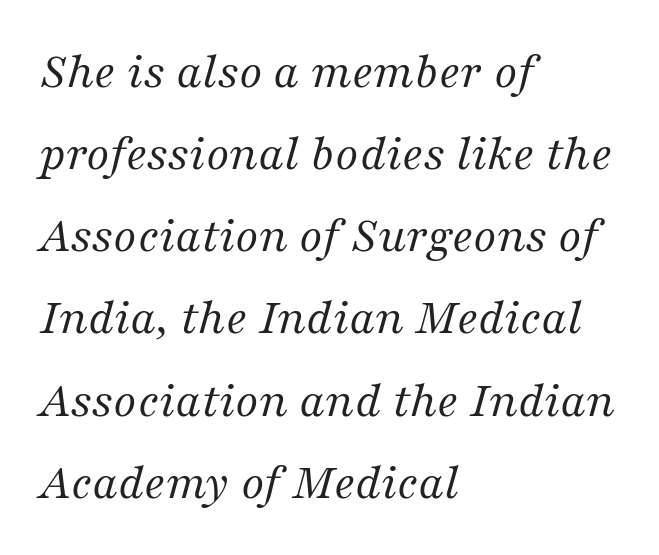
Q: Is the text bold? A: No.
Q: Is the text italic (slanted)? A: Yes, it leans right by about 16 degrees.
Q: Is the typeface a serif or a sans-serif typeface? A: Serif.
Q: Is the text underlined? A: No.
Q: How is the paragraph aligned? A: Left-aligned.
Q: Is the spacing between letters normal or unusually wide? A: Normal.
Q: Is the spacing between lines tight, normal or loose? A: Normal.
Q: Width (condensed, normal, or wide)? A: Normal.
Q: Stroke contrast? A: Medium.
Q: x-height? A: Medium.
Q: Monospaced? A: No.
